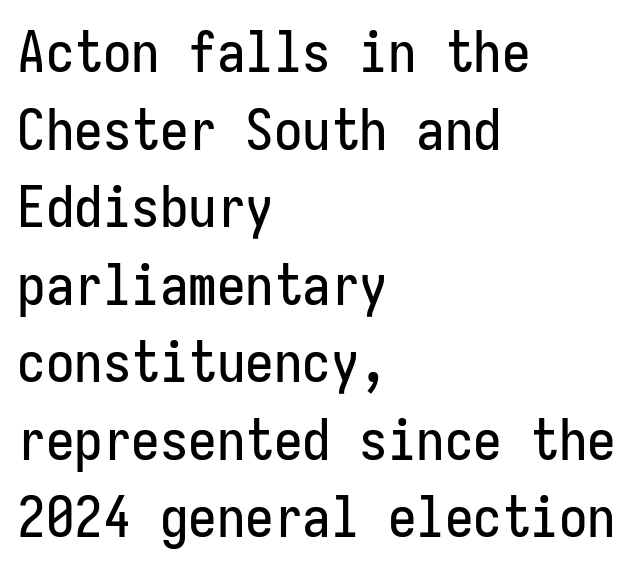
Q: Is the text italic (slanted)? A: No, it is upright.
Q: Is the typeface a serif or a sans-serif typeface? A: Sans-serif.
Q: Is the text underlined? A: No.
Q: How is the paragraph aligned? A: Left-aligned.
Q: Is the spacing between letters normal or unusually wide? A: Normal.
Q: Is the spacing between lines tight, normal or loose? A: Normal.
Q: Width (condensed, normal, or wide)? A: Condensed.
Q: Stroke contrast? A: Low.
Q: x-height? A: Medium.
Q: Monospaced? A: Yes.
